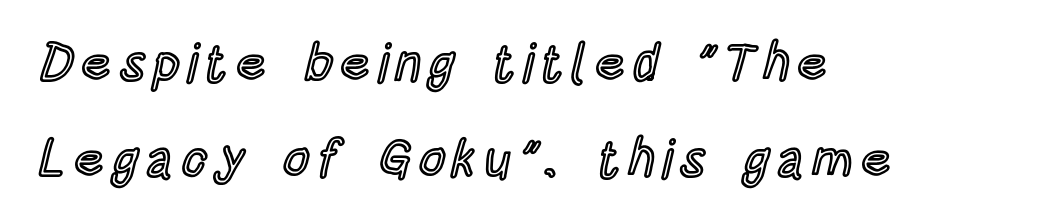
Q: Is the text italic (slanted)? A: Yes.
Q: Is the text underlined? A: No.
Q: How is the paragraph aligned? A: Left-aligned.
Q: Width (condensed, normal, or wide)? A: Condensed.
Q: x-height? A: Large.
Q: Monospaced? A: No.
